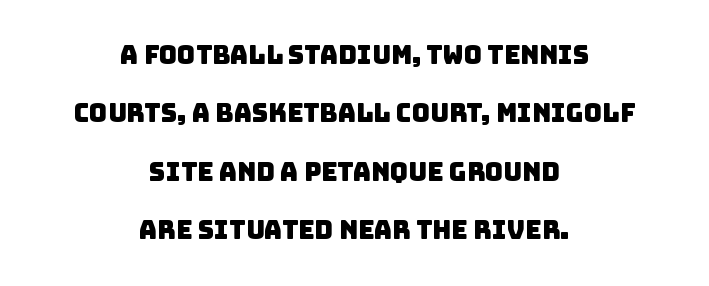
Q: Is the text underlined? A: No.
Q: How is the paragraph aligned? A: Centered.
Q: Is the spacing between letters normal or unusually wide? A: Normal.
Q: Is the spacing between lines tight, normal or loose? A: Loose.
